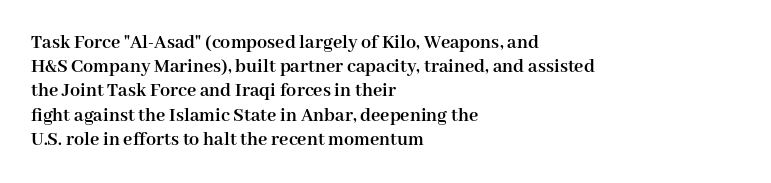
Descenders hang freely into open space. The paragraph has a hard left edge and a soft right edge. It's the straight-up-and-down kind of type. Observe the ordinary spacing: letters are neighbours, not strangers. Weight check: bold — yes, fully.
